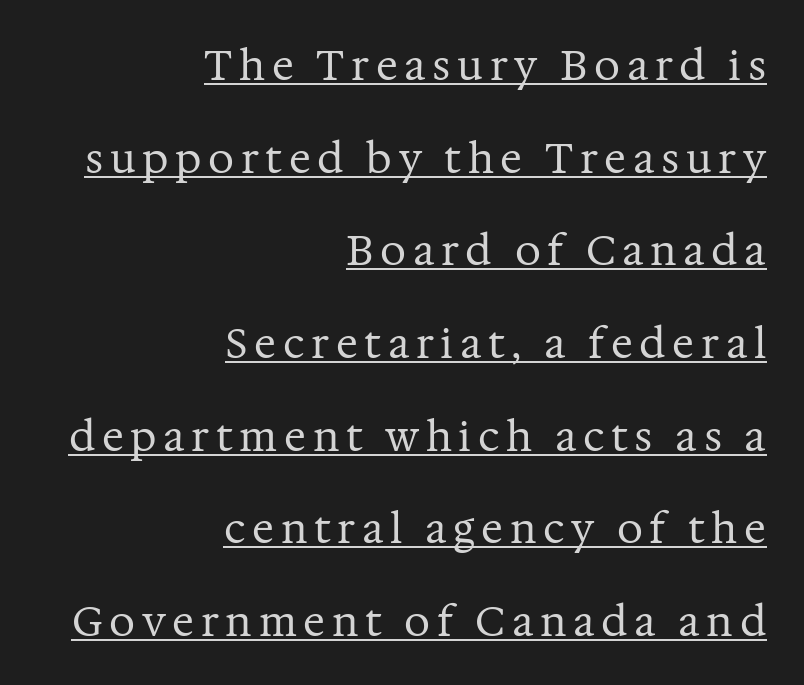
Vertical spacing — loose. Line ends are locked; line starts wander. A quiet, ordinary-to-light weight characterises the typeface. Observe the serifs anchoring each vertical stroke in this sample. Each line of the rendering has a horizontal stroke beneath the glyphs. A typesetter would call this proportional, since set widths differ per character.
